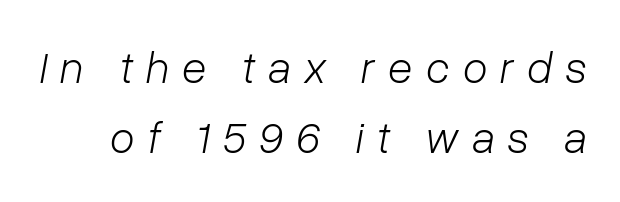
The image shows 45 px light type, italic (leaning right); set normal line spacing (1.56x), unusually wide letter spacing (+0.29 em), not underlined; low stroke contrast and a medium x-height.
